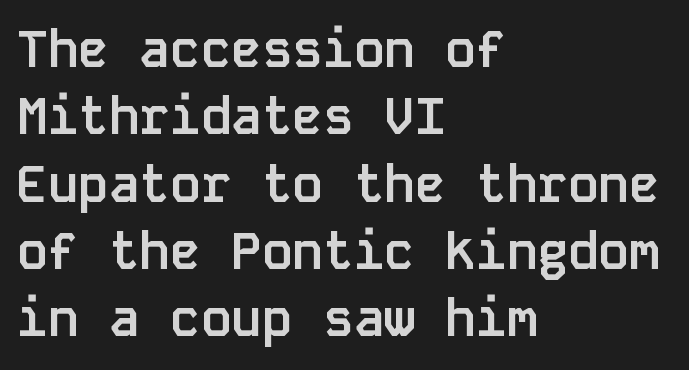
{"serif": "no", "italic": "no", "bold": "yes", "weight": "semibold", "width": "normal", "stroke_contrast": "low", "x_height": "large", "monospaced": "yes", "underline": "no", "align": "left", "line_spacing": "normal", "line_spacing_ratio": 1.32, "letter_spacing": "normal", "letter_spacing_em": 0.0, "glyph_px": 51}
